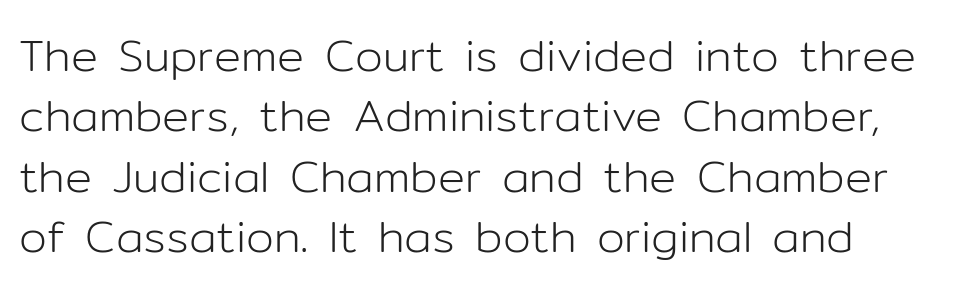
The image shows 45 px light sans-serif type, upright; set normal line spacing (1.34x), normal letter spacing, not underlined; low stroke contrast and a medium x-height.
